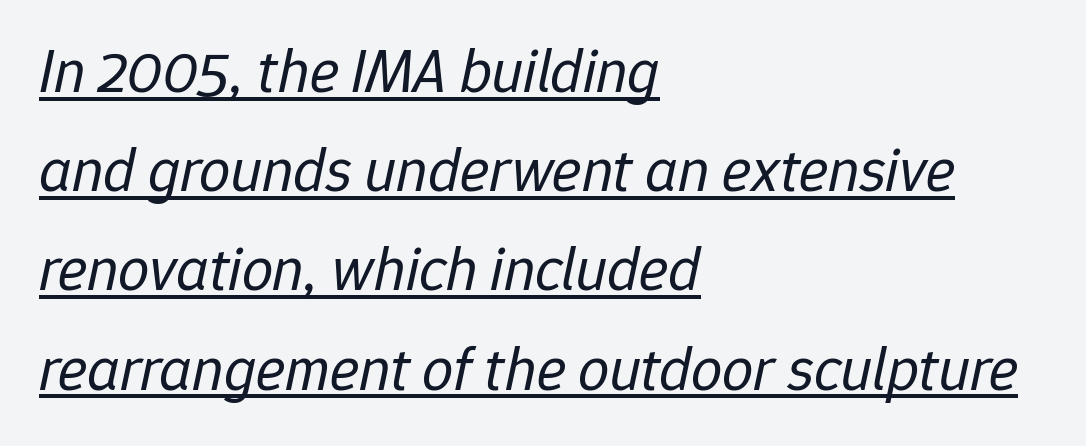
{"italic": "yes", "lean": "right", "slant_degrees": 12, "bold": "no", "weight": "regular", "width": "normal", "stroke_contrast": "low", "x_height": "medium", "monospaced": "no", "underline": "yes", "align": "left", "line_spacing": "normal", "line_spacing_ratio": 1.6, "letter_spacing": "normal", "letter_spacing_em": 0.0, "glyph_px": 62}
